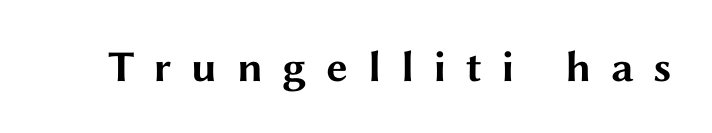
The image shows 44 px bold, wide sans-serif type, upright; set unusually wide letter spacing (+0.44 em), not underlined; medium stroke contrast and a medium x-height.
